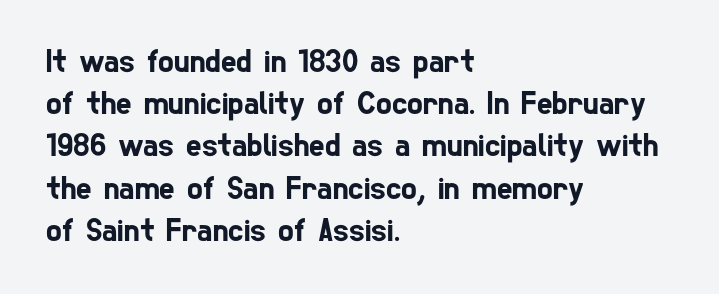
The image shows 33 px condensed sans-serif type; set left-aligned, normal line spacing (1.28x), normal letter spacing, not underlined; low stroke contrast and a medium x-height.
